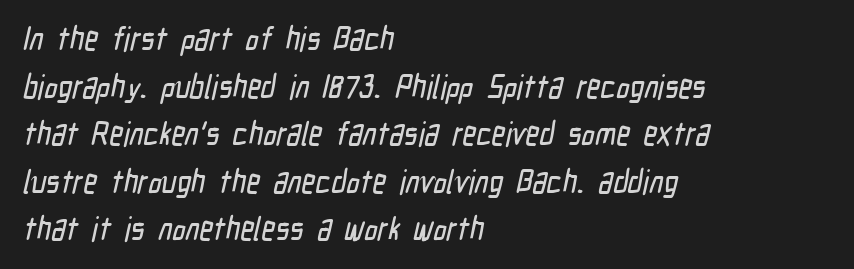
Q: Is the typeface a serif or a sans-serif typeface? A: Sans-serif.
Q: Is the text underlined? A: No.
Q: How is the paragraph aligned? A: Left-aligned.
Q: Is the spacing between letters normal or unusually wide? A: Normal.
Q: Is the spacing between lines tight, normal or loose? A: Normal.
Q: Width (condensed, normal, or wide)? A: Condensed.
Q: Stroke contrast? A: Low.
Q: x-height? A: Medium.
Q: Monospaced? A: No.
